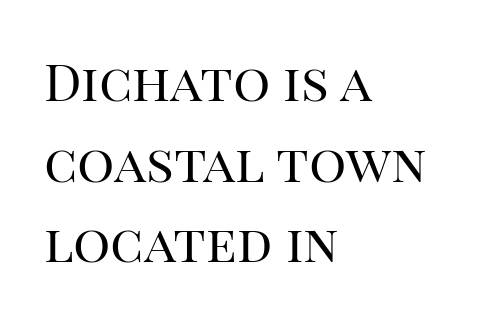
Q: Is the text bold? A: No.
Q: Is the text italic (slanted)? A: No, it is upright.
Q: Is the typeface a serif or a sans-serif typeface? A: Serif.
Q: Is the text underlined? A: No.
Q: How is the paragraph aligned? A: Left-aligned.
Q: Is the spacing between letters normal or unusually wide? A: Normal.
Q: Is the spacing between lines tight, normal or loose? A: Normal.
Q: Width (condensed, normal, or wide)? A: Normal.
Q: Stroke contrast? A: High.
Q: x-height? A: Large.
Q: Monospaced? A: No.
